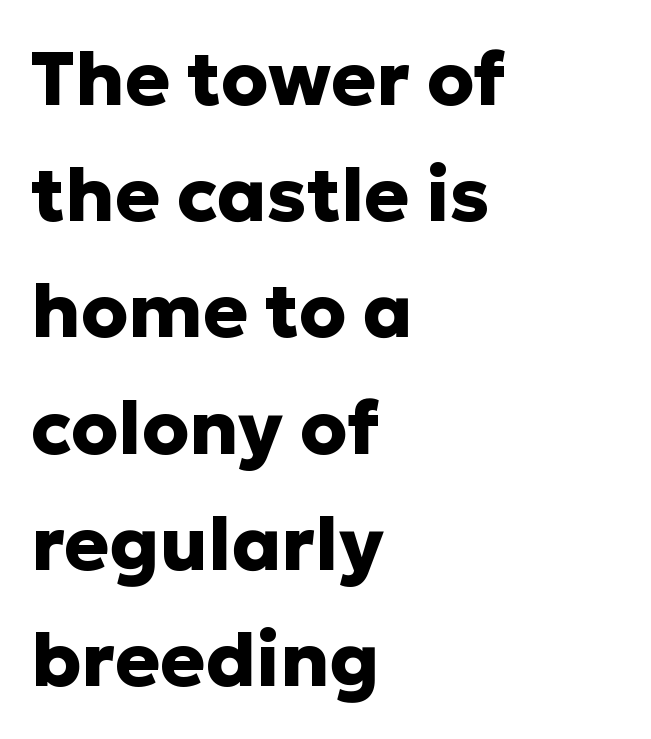
The image shows 75 px heavy sans-serif type, upright; set left-aligned, normal line spacing (1.55x), normal letter spacing, not underlined; low stroke contrast and a medium x-height.
